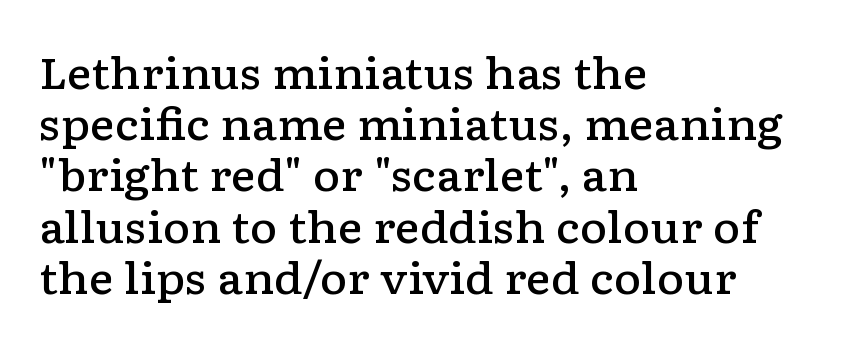
Q: Is the text bold? A: Semi-bold.
Q: Is the text italic (slanted)? A: No, it is upright.
Q: Is the typeface a serif or a sans-serif typeface? A: Serif.
Q: Is the text underlined? A: No.
Q: How is the paragraph aligned? A: Left-aligned.
Q: Is the spacing between letters normal or unusually wide? A: Normal.
Q: Width (condensed, normal, or wide)? A: Wide.
Q: Stroke contrast? A: Low.
Q: x-height? A: Medium.
Q: Monospaced? A: No.
